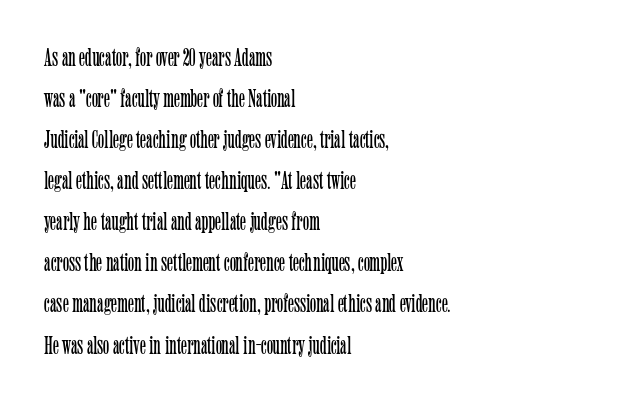
The words here are not underlined. Unbolded letterforms with no extra heft. Quick note: interline space is typical. These lines stack with their left ends in a neat column. Ordinary non-slanted type is in use. Here the glyphs are tracked normally, forming tight word shapes.
